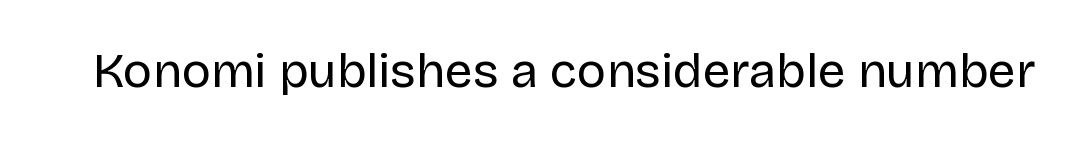
The cut favours lightness, reaching ordinary text weight at its darkest. A roman cut, with each character standing at attention. The face used here is a sans, in the tradition of grotesques and geometrics. Any mark beneath the type? The region is blank.
